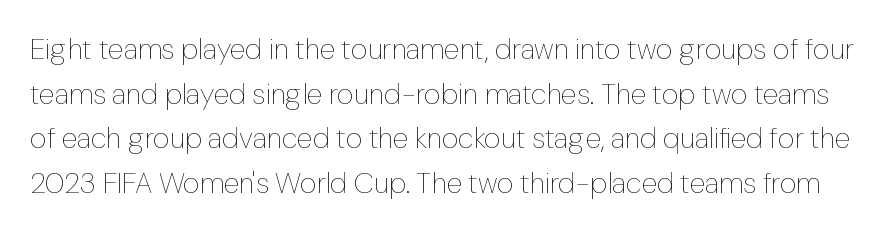
The font's upright variant was chosen for this text. Descenders are the only things crossing below the line. Stems and bowls with no extra thickness — not bold. This rendering leaves character spacing at its baseline value.
